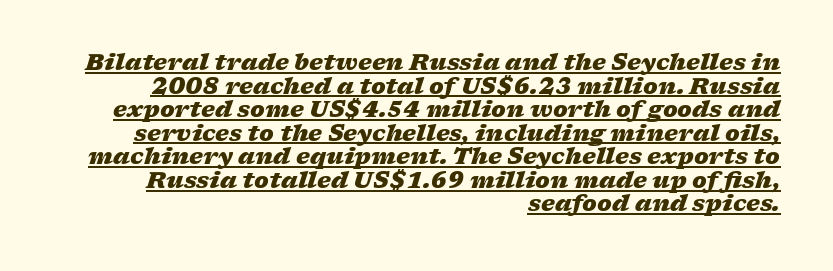
{"italic": "yes", "lean": "right", "slant_degrees": 17, "bold": "yes", "underline": "yes", "align": "right", "line_spacing": "tight", "line_spacing_ratio": 1.07, "letter_spacing": "normal", "letter_spacing_em": 0.0, "glyph_px": 22}
